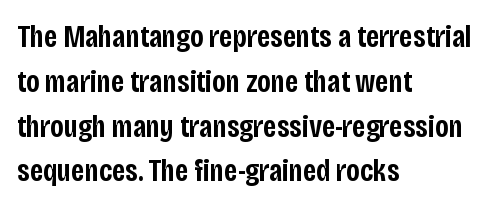
The specimen omits any rule beneath the text block's lines. The compositor pushed each line to the left boundary. Vertical spacing — default. A typesetter would call this proportional, since set widths differ per character. The passage shown is semibold, sitting just below true bold. The letters stand upright; this is a roman face.
